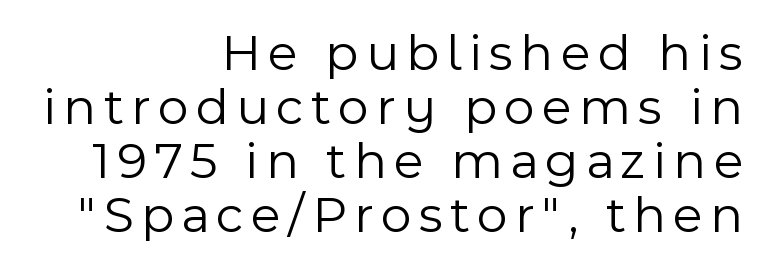
Q: Is the text bold? A: No.
Q: Is the text italic (slanted)? A: No, it is upright.
Q: Is the typeface a serif or a sans-serif typeface? A: Sans-serif.
Q: Is the text underlined? A: No.
Q: How is the paragraph aligned? A: Right-aligned.
Q: Is the spacing between lines tight, normal or loose? A: Tight.
Q: Width (condensed, normal, or wide)? A: Normal.
Q: x-height? A: Medium.
Q: Monospaced? A: No.
